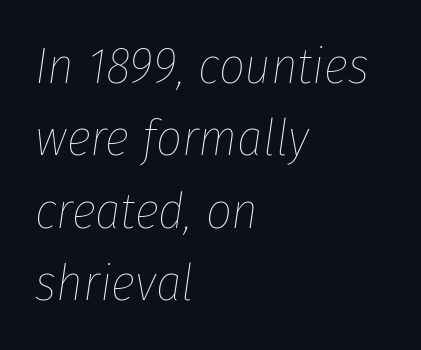
Note the varied advance widths — an 'i' is clearly narrower than an 'm'. Letters have the restrained weight of plain body copy at most. Horizontal alignment here is leftward, the default for most running prose. Style check: oblique. A typesetter would call this leading conventional body-copy spacing.
